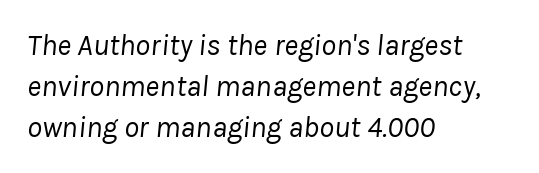
Q: Is the text bold? A: No.
Q: Is the text italic (slanted)? A: Yes, it leans right by about 8 degrees.
Q: Is the text underlined? A: No.
Q: How is the paragraph aligned? A: Left-aligned.
Q: Is the spacing between letters normal or unusually wide? A: Normal.
Q: Is the spacing between lines tight, normal or loose? A: Normal.
Q: Width (condensed, normal, or wide)? A: Normal.
Q: Stroke contrast? A: Low.
Q: x-height? A: Medium.
Q: Monospaced? A: No.
